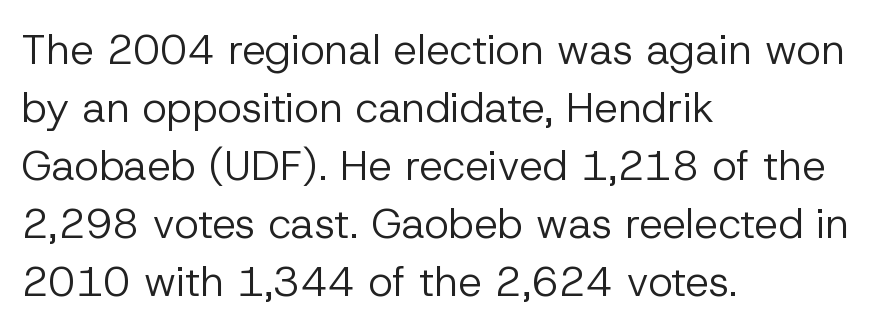
{"serif": "no", "italic": "no", "bold": "no", "weight": "regular", "width": "normal", "stroke_contrast": "low", "x_height": "medium", "monospaced": "no", "underline": "no", "align": "left", "line_spacing": "normal", "line_spacing_ratio": 1.38, "letter_spacing": "normal", "letter_spacing_em": 0.0, "glyph_px": 42}
